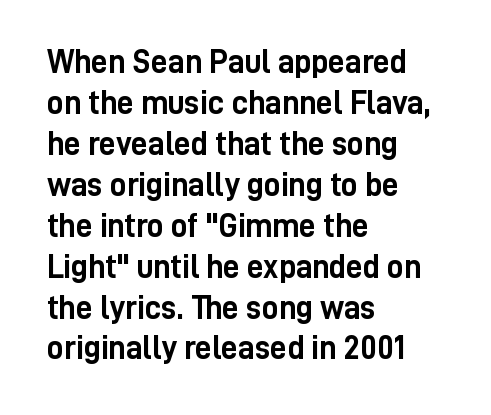
The image shows 33 px semibold, condensed sans-serif type, upright; set left-aligned, line spacing 1.24x, normal letter spacing, not underlined; low stroke contrast and a medium x-height.
